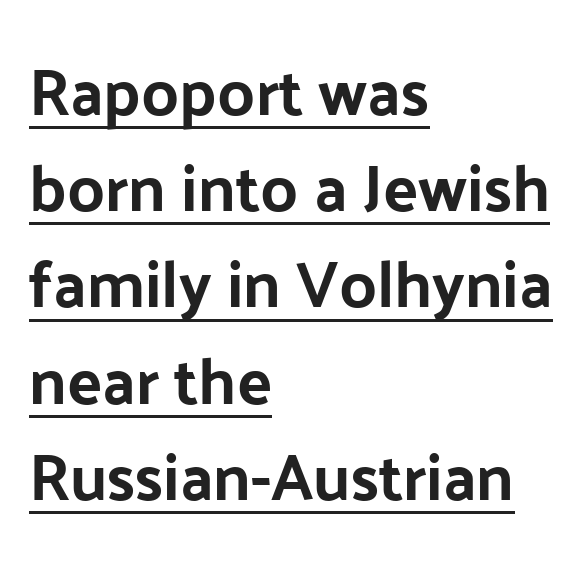
You can tell from the bare stems that sans-serif type was used. The lines sit at an ordinary, default distance from one another. Quick note: not italic, upright. A dark, heavy texture on the line: the type is bold. What decoration does the sample have? An underline. Notice how the passage keeps a crisp vertical edge on the left only.
